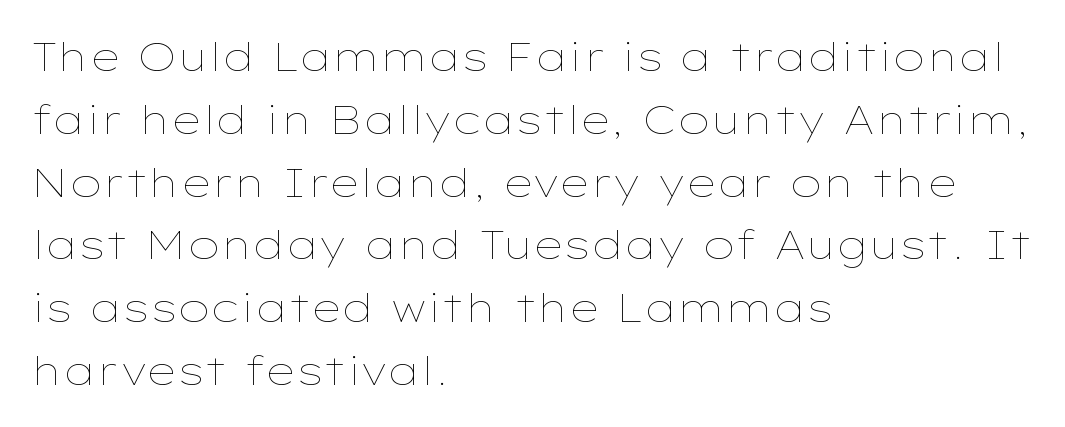
The line-height multiplier appears to be the usual default. You could not count columns in this text — the font is proportionally spaced. Is the stroke heavy? The answer is a plain regular-or-lighter. Does the lettering tilt? It doesn't — this is upright. Bare-footed words on every line.
